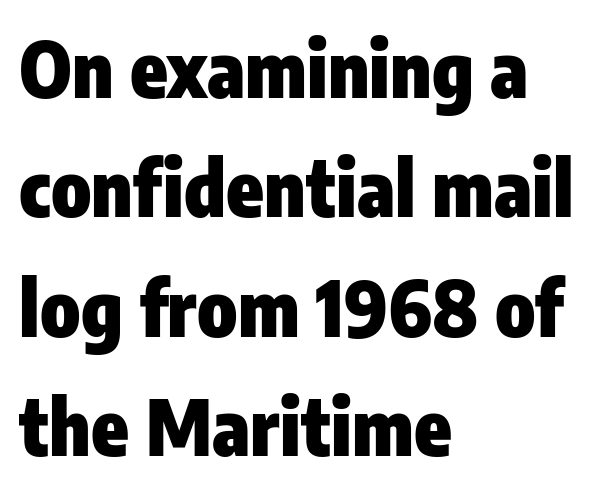
The image shows 76 px heavy, condensed sans-serif type, upright; set left-aligned, normal line spacing (1.57x), normal letter spacing, not underlined; low stroke contrast and a medium x-height.
